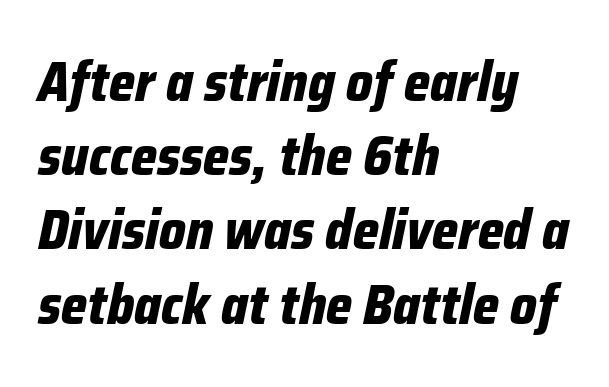
{"italic": "yes", "lean": "right", "slant_degrees": 12, "bold": "yes", "weight": "bold", "width": "condensed", "stroke_contrast": "low", "x_height": "medium", "monospaced": "no", "underline": "no", "align": "left", "line_spacing": "normal", "line_spacing_ratio": 1.35, "letter_spacing": "normal", "letter_spacing_em": 0.0, "glyph_px": 55}
